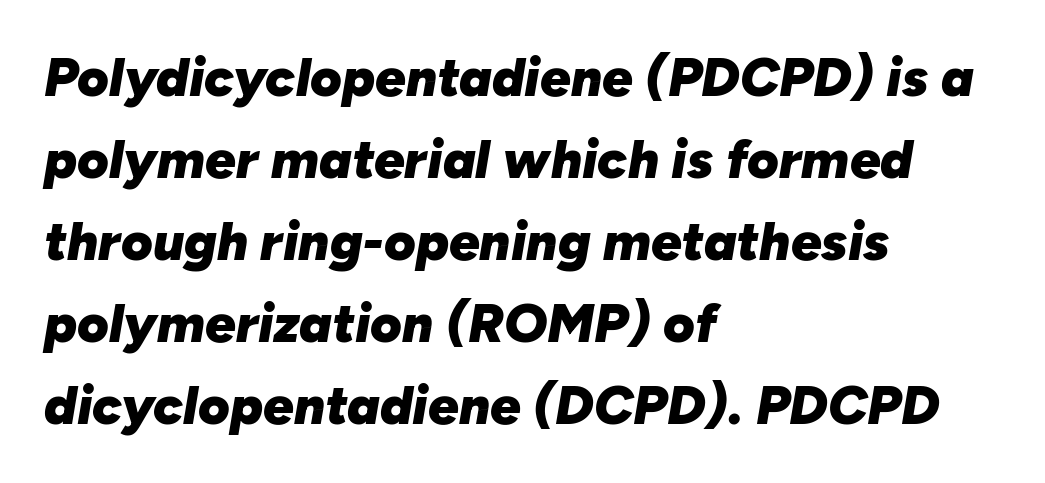
The image shows 54 px heavy type, italic (leaning right); set left-aligned, normal line spacing (1.52x), normal letter spacing, not underlined; low stroke contrast and a medium x-height.
